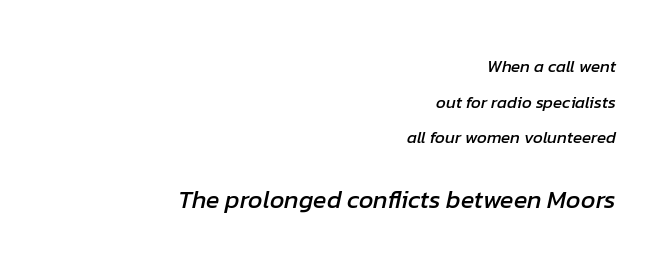
The specimen reads as italic at a glance. Inter-character spacing is left at the font's built-in metrics. Loosely led — the rows are spread out. Scale increases going downward across the two blocks.
